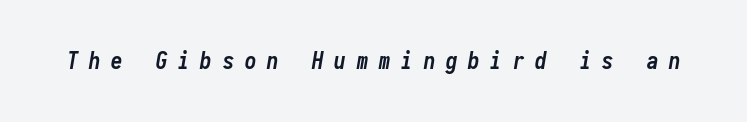
{"italic": "yes", "lean": "right", "slant_degrees": 10, "bold": "yes", "underline": "no", "letter_spacing": "wide", "letter_spacing_em": 0.47, "glyph_px": 23}
